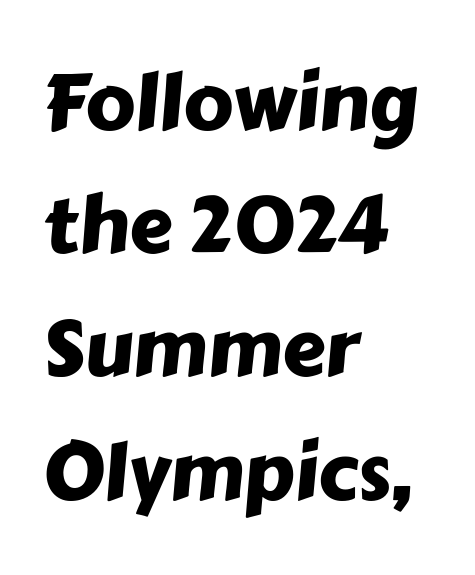
The image shows 78 px sans-serif type; set left-aligned, normal line spacing (1.58x), normal letter spacing, not underlined; low stroke contrast and a medium x-height.
